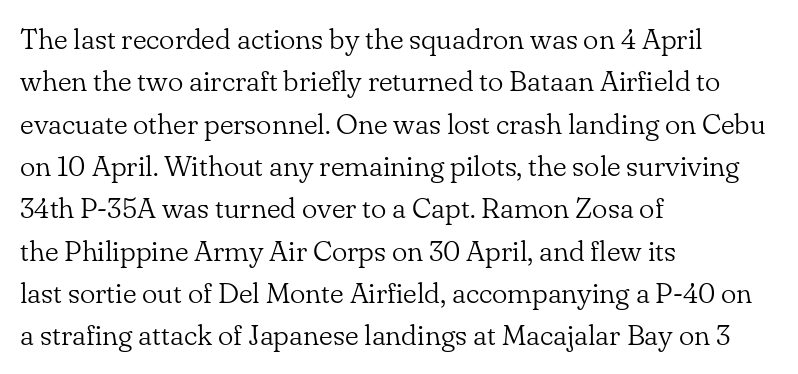
Q: Is the text bold? A: No.
Q: Is the text italic (slanted)? A: No, it is upright.
Q: Is the typeface a serif or a sans-serif typeface? A: Serif.
Q: Is the text underlined? A: No.
Q: How is the paragraph aligned? A: Left-aligned.
Q: Is the spacing between letters normal or unusually wide? A: Normal.
Q: Is the spacing between lines tight, normal or loose? A: Normal.
Q: Width (condensed, normal, or wide)? A: Normal.
Q: Stroke contrast? A: Low.
Q: x-height? A: Small.
Q: Monospaced? A: No.
